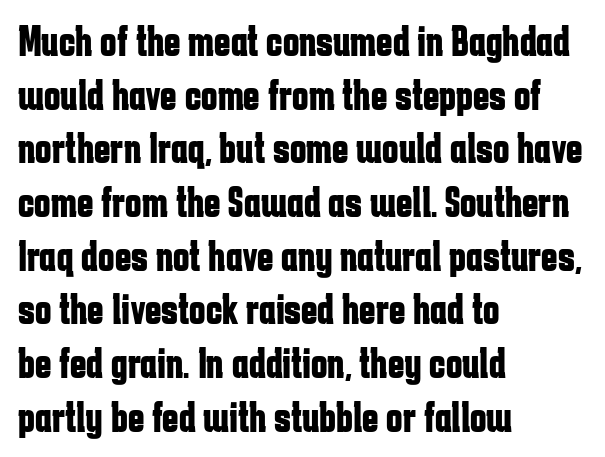
The image shows 44 px bold, condensed sans-serif type, upright; set left-aligned, line spacing 1.22x, normal letter spacing, not underlined; low stroke contrast and a medium x-height.
